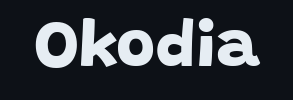
The image shows 67 px bold sans-serif type; set normal letter spacing, not underlined; low stroke contrast and a large x-height.
